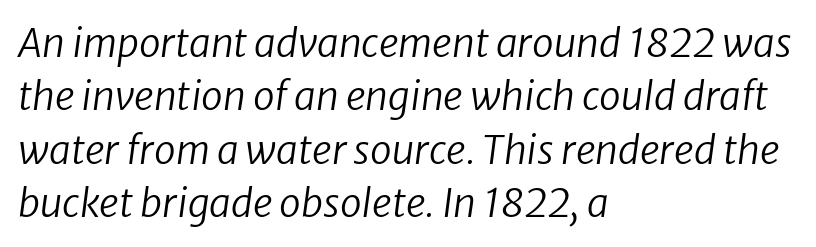
The image shows 39 px regular-weight sans-serif type; set left-aligned, normal line spacing (1.37x), normal letter spacing, not underlined; low stroke contrast and a medium x-height.
